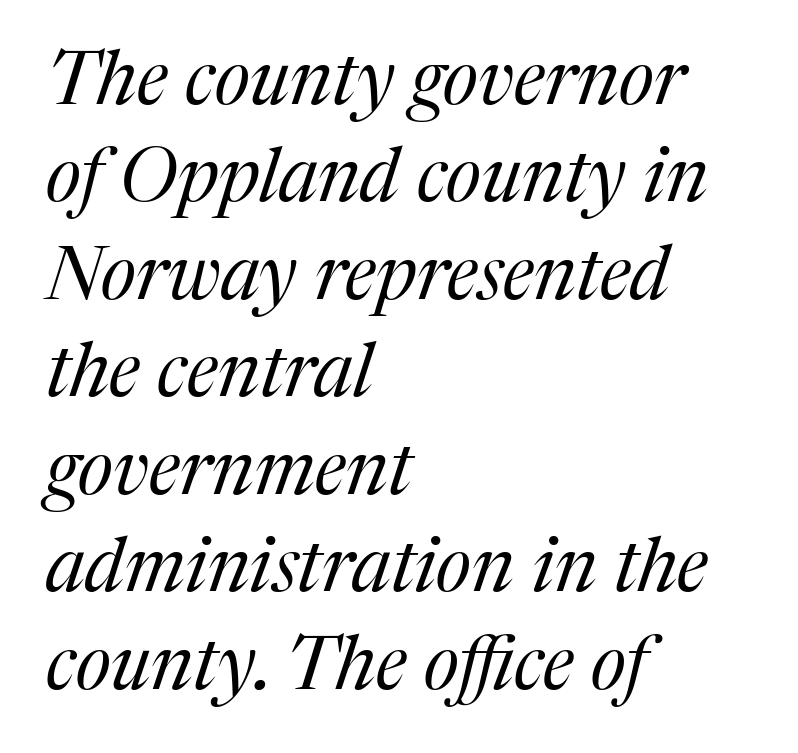
Between one letter and the next there's only the usual sliver of space. Emphasis-style slanted type is in use. The letters look calm and open, with moderate or lighter stems. The face used here is proportionally spaced, like ordinary book or web type.
